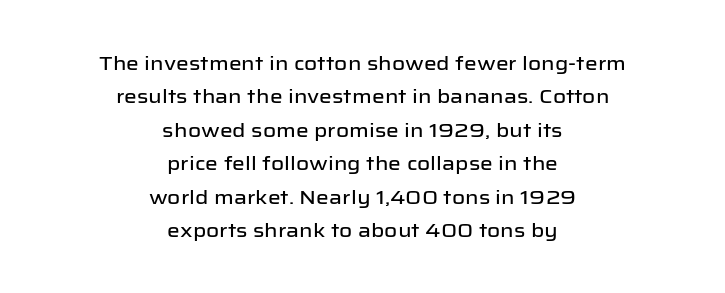
{"italic": "no", "underline": "no", "align": "center", "line_spacing": "normal", "line_spacing_ratio": 1.67, "letter_spacing": "normal", "letter_spacing_em": 0.0, "glyph_px": 20}
